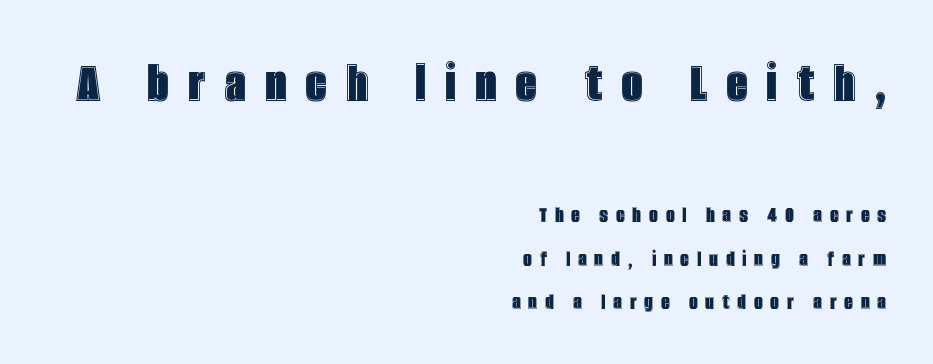
Only glyphs here, with clear space below each row. Horizontal alignment here is rightward, an uncommon choice for prose. Here the first block reads like a headline and the second like body copy. This sample uses an upright cut, with every glyph sitting square on the baseline. The passage shown is typed in a proportional face where columns would drift. Someone cranked the tracking dial way up on this one.
